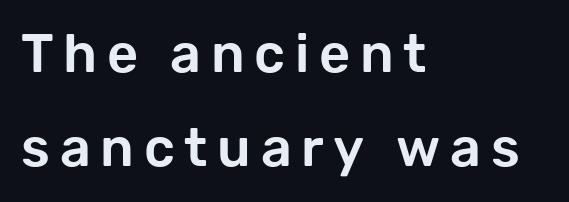
The image shows 54 px sans-serif type, upright; set left-aligned, line spacing 1.75x, not underlined; low stroke contrast and a medium x-height.
